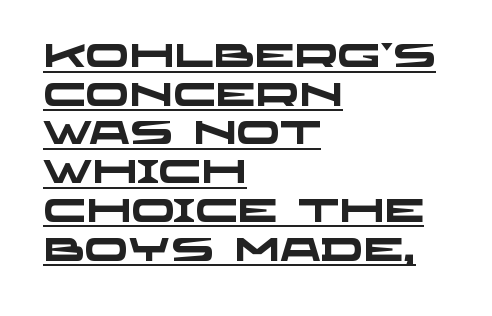
{"serif": "no", "bold": "yes", "weight": "heavy", "width": "wide", "stroke_contrast": "low", "x_height": "large", "monospaced": "no", "underline": "yes", "align": "left", "line_spacing_ratio": 1.21, "letter_spacing": "normal", "letter_spacing_em": 0.0, "glyph_px": 32}
